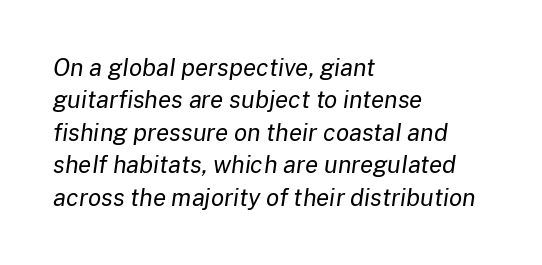
The space between consecutive lines is moderate. Heaviness? Minimal to ordinary, like unemphasized prose. The whole block is typeset with a tilt. In CSS terms this would be text-align: left.
